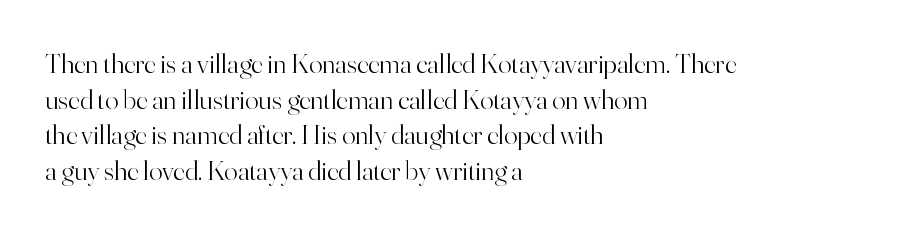
Is there any slant? The stems are plumb. The passage shown is typeset with a serif family. Weight: regular or lighter. The tracking reads as untouched default to a designer's eye.
